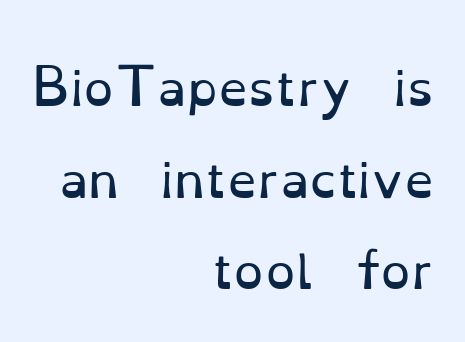
{"serif": "yes", "italic": "no", "bold": "no", "weight": "regular", "width": "normal", "stroke_contrast": "low", "x_height": "small", "monospaced": "no", "underline": "no", "align": "right", "line_spacing": "loose", "line_spacing_ratio": 1.91, "letter_spacing": "normal", "letter_spacing_em": 0.0, "glyph_px": 48}
